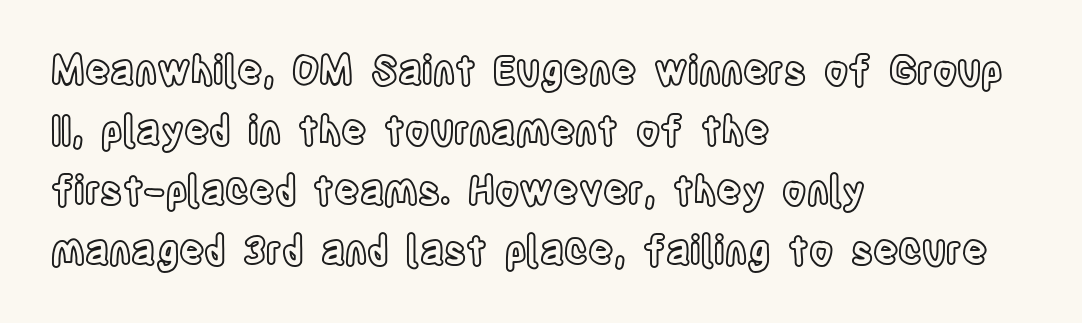
Q: Is the text italic (slanted)? A: No, it is upright.
Q: Is the text underlined? A: No.
Q: How is the paragraph aligned? A: Left-aligned.
Q: Is the spacing between letters normal or unusually wide? A: Normal.
Q: Is the spacing between lines tight, normal or loose? A: Normal.
Q: Width (condensed, normal, or wide)? A: Condensed.
Q: x-height? A: Large.
Q: Monospaced? A: No.
